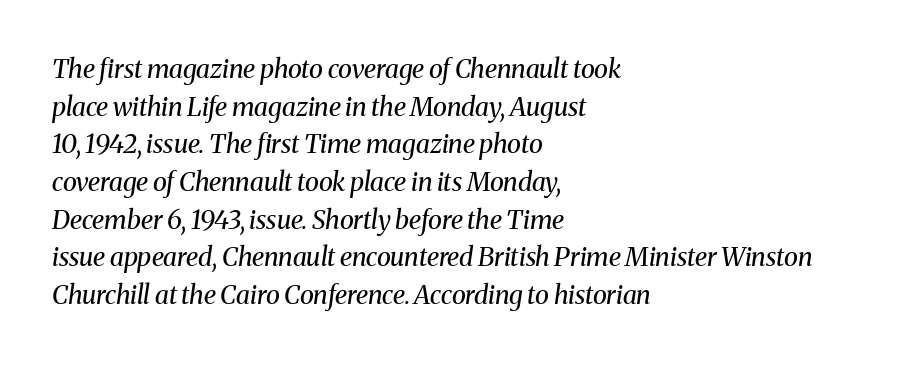
Glance below the letters and you will spot only blank space. The letters look calm and open, with moderate or lighter stems. The font's italic variant was chosen for this text. The lines in this sample share a left origin and differ only in where they stop. Regarding leading, the lines here are spaced in the standard way.
